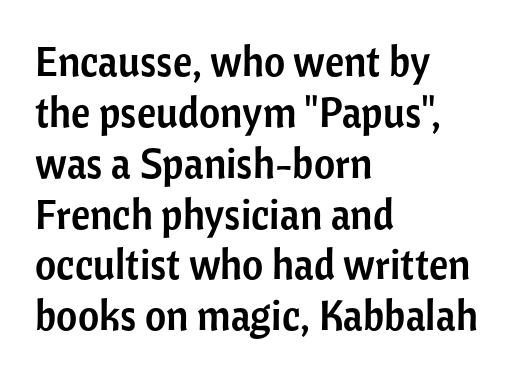
Q: Is the text italic (slanted)? A: No, it is upright.
Q: Is the typeface a serif or a sans-serif typeface? A: Sans-serif.
Q: Is the text underlined? A: No.
Q: How is the paragraph aligned? A: Left-aligned.
Q: Is the spacing between letters normal or unusually wide? A: Normal.
Q: Width (condensed, normal, or wide)? A: Normal.
Q: Stroke contrast? A: Low.
Q: x-height? A: Medium.
Q: Monospaced? A: No.
